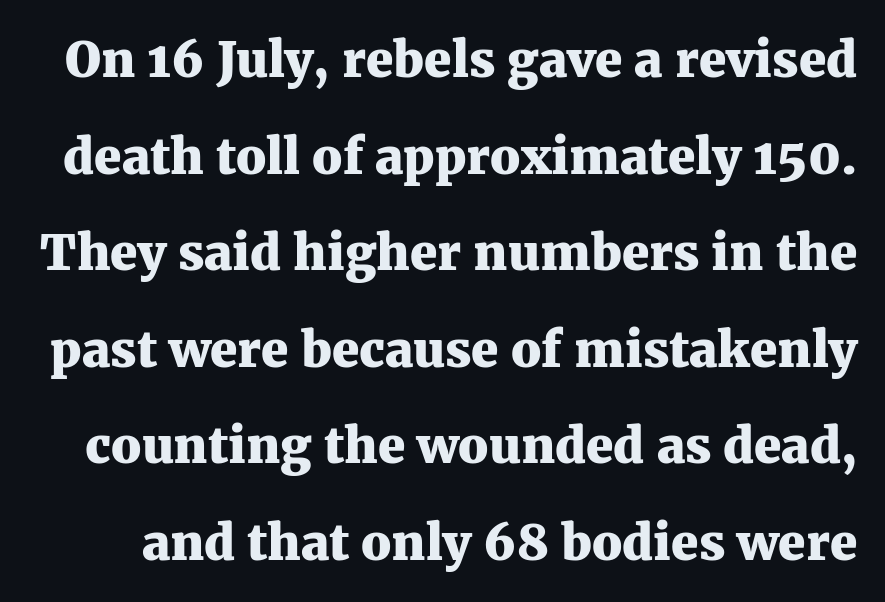
Q: Is the text bold? A: Yes.
Q: Is the text italic (slanted)? A: No, it is upright.
Q: Is the typeface a serif or a sans-serif typeface? A: Serif.
Q: Is the text underlined? A: No.
Q: Is the spacing between letters normal or unusually wide? A: Normal.
Q: Is the spacing between lines tight, normal or loose? A: Loose.
Q: Width (condensed, normal, or wide)? A: Normal.
Q: Stroke contrast? A: Medium.
Q: x-height? A: Medium.
Q: Monospaced? A: No.
